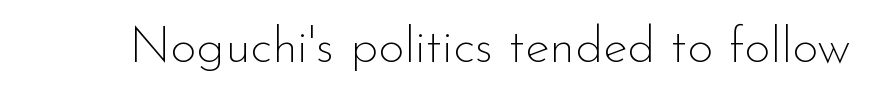
To sum up the face: it is a sans, with no serifs. In terms of posture, this sample is upright. This sample uses plain, unmodified letter spacing. The letters advance in unequal steps, a hallmark of proportional type. A bare baseline throughout the passage. The typeface has the unassuming heft of standard copy or less.
